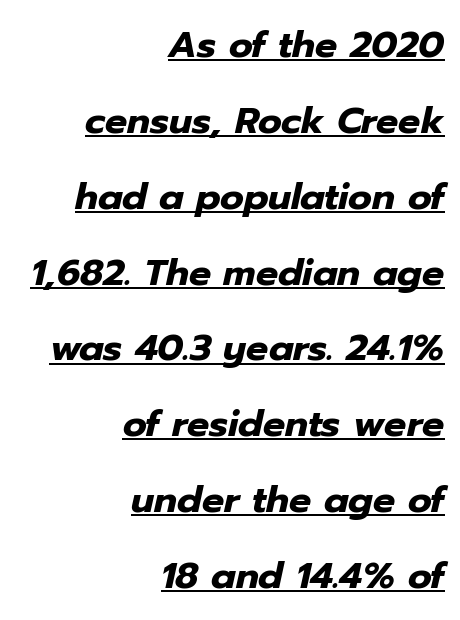
The image shows 37 px heavy type, italic (leaning right); set right-aligned, loose line spacing (2.05x), normal letter spacing, underlined; low stroke contrast and a medium x-height.
